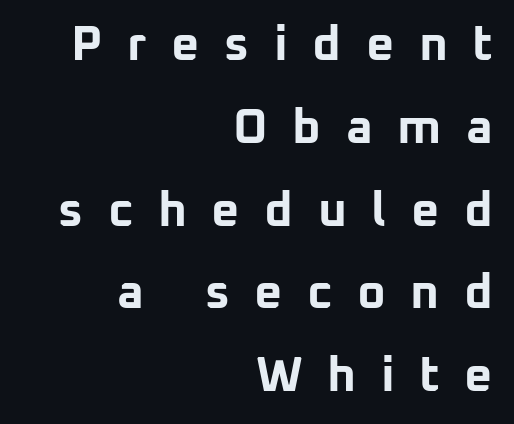
The image shows 49 px bold sans-serif type, upright; set right-aligned, normal line spacing (1.69x), unusually wide letter spacing (+0.5 em), not underlined; low stroke contrast and a medium x-height.
